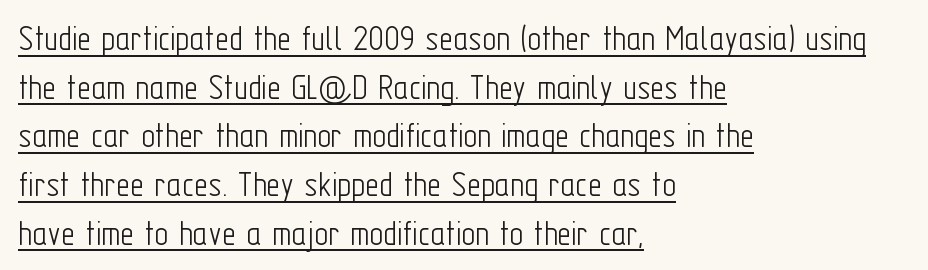
{"serif": "no", "italic": "no", "bold": "no", "weight": "light", "width": "condensed", "stroke_contrast": "low", "x_height": "medium", "monospaced": "no", "underline": "yes", "align": "left", "line_spacing": "normal", "line_spacing_ratio": 1.28, "letter_spacing": "normal", "letter_spacing_em": 0.0, "glyph_px": 38}
